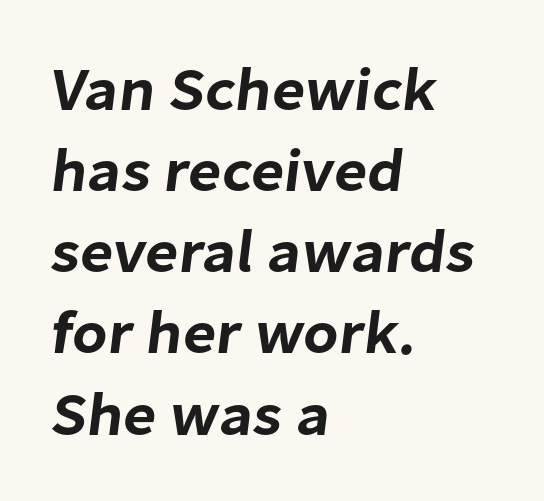
The image shows 61 px sans-serif type; set left-aligned, normal line spacing (1.33x), normal letter spacing, not underlined; low stroke contrast and a medium x-height.
